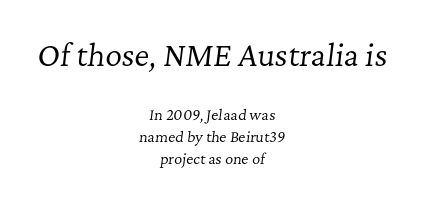
{"serif": "yes", "italic": "yes", "lean": "right", "slant_degrees": 7, "bold": "no", "weight": "regular", "width": "normal", "stroke_contrast": "low", "x_height": "medium", "monospaced": "no", "underline": "no", "align": "center", "line_spacing": "normal", "line_spacing_ratio": 1.6, "letter_spacing": "normal", "letter_spacing_em": 0.0, "larger_block": "first", "size_ratio": 2.07, "glyph_px": 29}
